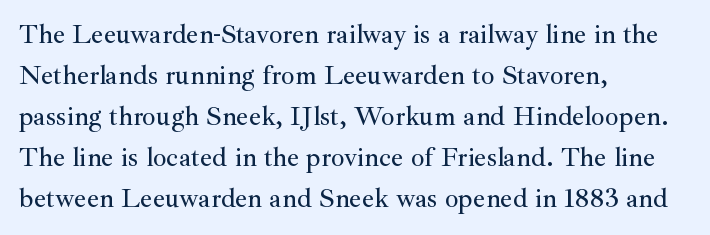
{"italic": "no", "underline": "no", "align": "left", "line_spacing": "normal", "line_spacing_ratio": 1.52, "letter_spacing": "normal", "letter_spacing_em": 0.0, "glyph_px": 27}
